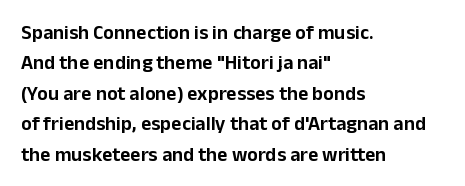
The image shows 20 px text type, upright; set left-aligned, normal line spacing (1.52x), normal letter spacing, not underlined.
